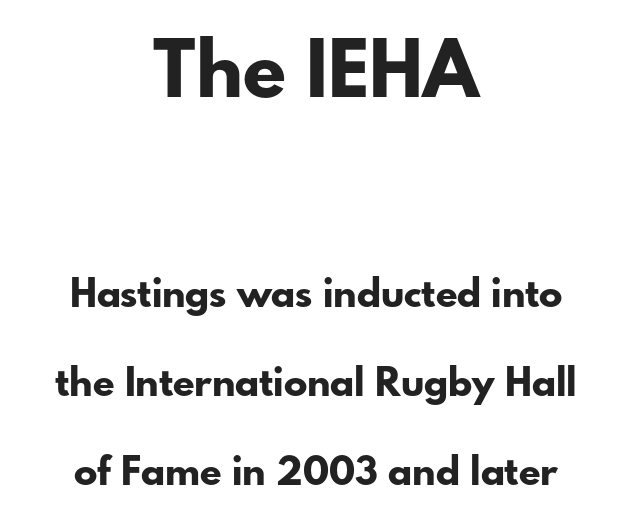
{"serif": "no", "italic": "no", "bold": "yes", "weight": "bold", "width": "normal", "stroke_contrast": "low", "x_height": "small", "monospaced": "no", "underline": "no", "align": "center", "line_spacing": "loose", "line_spacing_ratio": 2.28, "letter_spacing": "normal", "letter_spacing_em": 0.0, "larger_block": "first", "size_ratio": 2.0, "glyph_px": 78}
